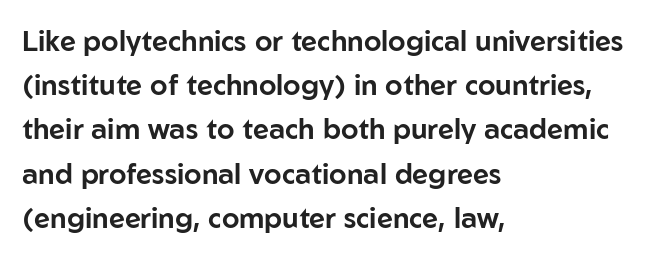
Q: Is the text italic (slanted)? A: No, it is upright.
Q: Is the typeface a serif or a sans-serif typeface? A: Sans-serif.
Q: Is the text underlined? A: No.
Q: How is the paragraph aligned? A: Left-aligned.
Q: Is the spacing between letters normal or unusually wide? A: Normal.
Q: Is the spacing between lines tight, normal or loose? A: Normal.
Q: Width (condensed, normal, or wide)? A: Normal.
Q: Stroke contrast? A: Low.
Q: x-height? A: Medium.
Q: Monospaced? A: No.
